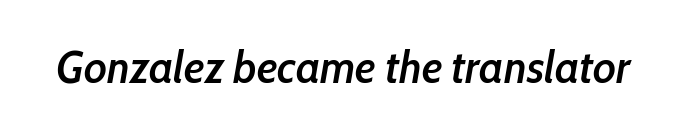
{"italic": "yes", "lean": "right", "slant_degrees": 10, "bold": "semi", "weight": "semibold", "width": "condensed", "stroke_contrast": "low", "x_height": "medium", "monospaced": "no", "underline": "no", "letter_spacing": "normal", "letter_spacing_em": 0.0, "glyph_px": 45}
